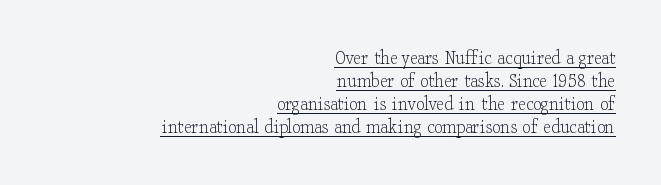
The image shows 21 px text type, upright; set right-aligned, tight line spacing (1.09x), normal letter spacing, underlined.
